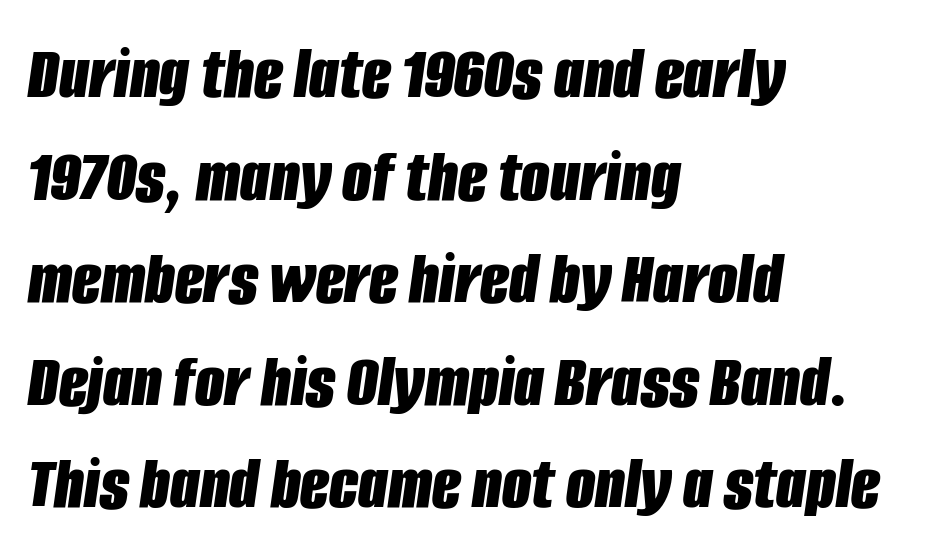
Q: Is the text bold? A: Yes.
Q: Is the text italic (slanted)? A: Yes, it leans right by about 8 degrees.
Q: Is the text underlined? A: No.
Q: How is the paragraph aligned? A: Left-aligned.
Q: Is the spacing between letters normal or unusually wide? A: Normal.
Q: Is the spacing between lines tight, normal or loose? A: Normal.
Q: Width (condensed, normal, or wide)? A: Condensed.
Q: Stroke contrast? A: Low.
Q: x-height? A: Large.
Q: Monospaced? A: No.
